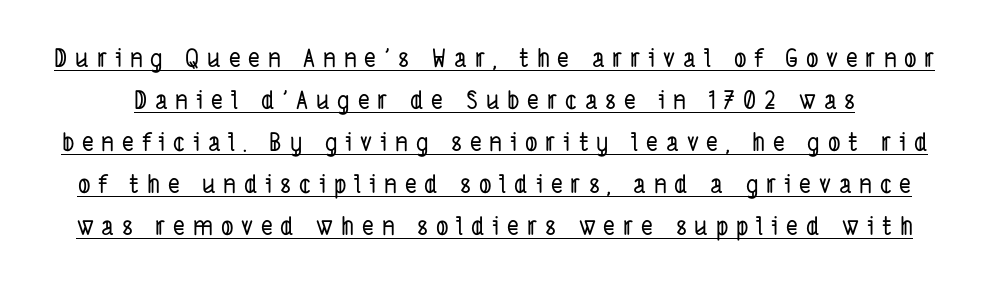
Q: Is the text underlined? A: Yes.
Q: Is the spacing between letters normal or unusually wide? A: Unusually wide.
Q: Is the spacing between lines tight, normal or loose? A: Normal.
